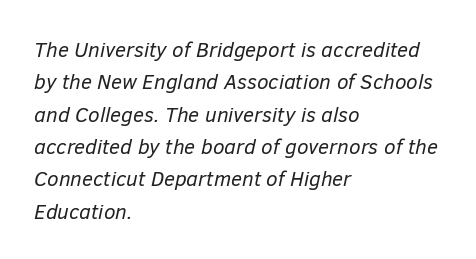
{"italic": "yes", "lean": "right", "slant_degrees": 12, "bold": "no", "underline": "no", "align": "left", "line_spacing": "normal", "line_spacing_ratio": 1.54, "letter_spacing": "normal", "letter_spacing_em": 0.0, "glyph_px": 21}
